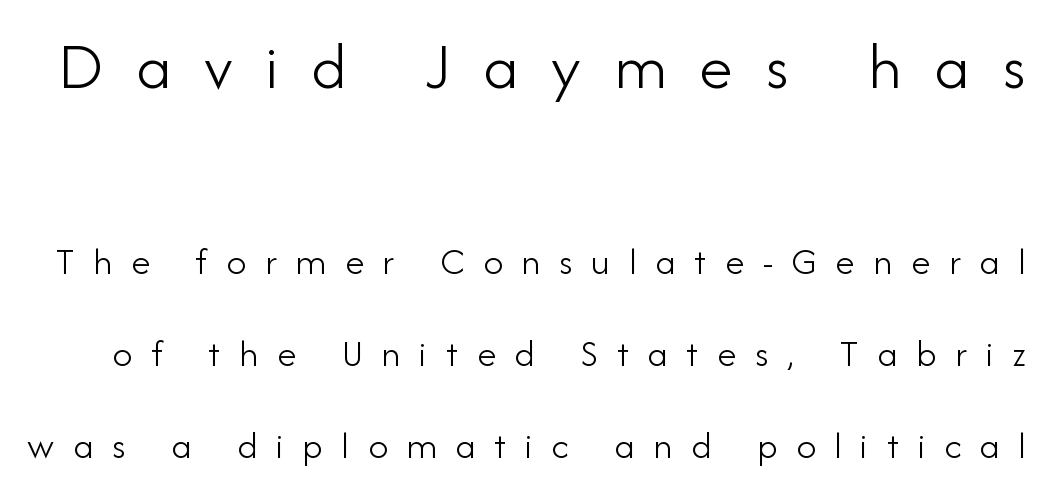
{"serif": "no", "italic": "no", "bold": "no", "weight": "light", "width": "normal", "stroke_contrast": "low", "x_height": "small", "monospaced": "no", "underline": "no", "line_spacing": "loose", "line_spacing_ratio": 2.36, "letter_spacing": "wide", "letter_spacing_em": 0.48, "larger_block": "first", "size_ratio": 1.74, "glyph_px": 68}
